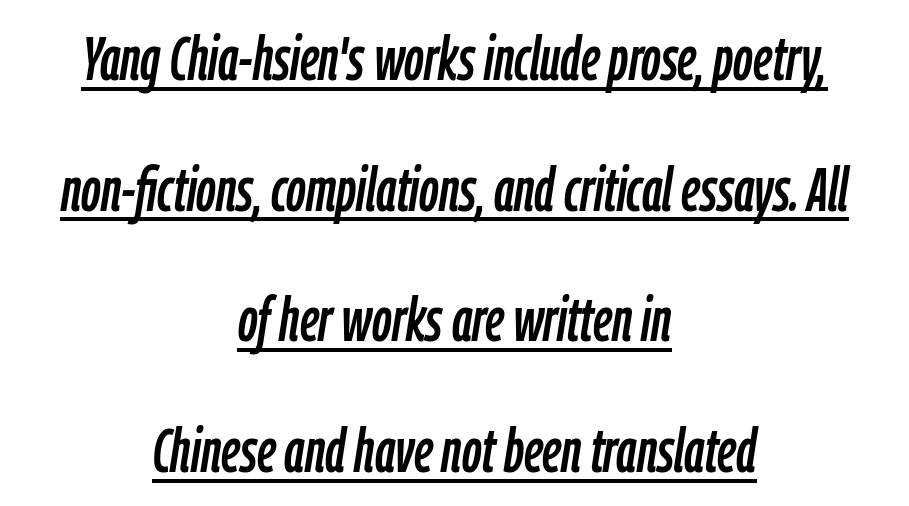
{"italic": "yes", "lean": "right", "slant_degrees": 9, "width": "condensed", "stroke_contrast": "low", "x_height": "medium", "monospaced": "no", "underline": "yes", "align": "center", "line_spacing": "loose", "line_spacing_ratio": 2.14, "letter_spacing": "normal", "letter_spacing_em": 0.0, "glyph_px": 61}
